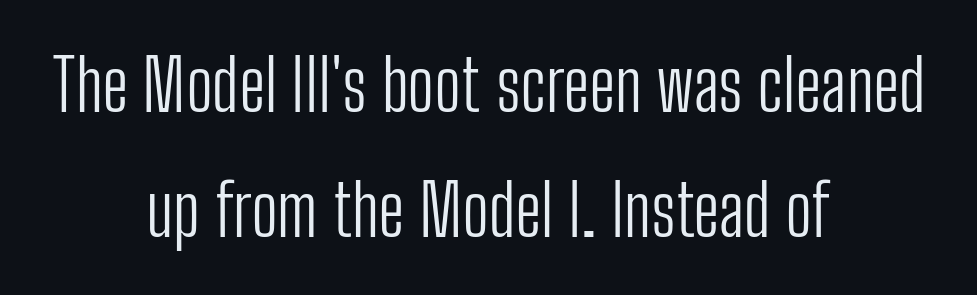
Q: Is the text bold? A: No.
Q: Is the text italic (slanted)? A: No, it is upright.
Q: Is the typeface a serif or a sans-serif typeface? A: Sans-serif.
Q: Is the text underlined? A: No.
Q: How is the paragraph aligned? A: Centered.
Q: Is the spacing between letters normal or unusually wide? A: Normal.
Q: Width (condensed, normal, or wide)? A: Condensed.
Q: Stroke contrast? A: Low.
Q: x-height? A: Medium.
Q: Monospaced? A: No.
